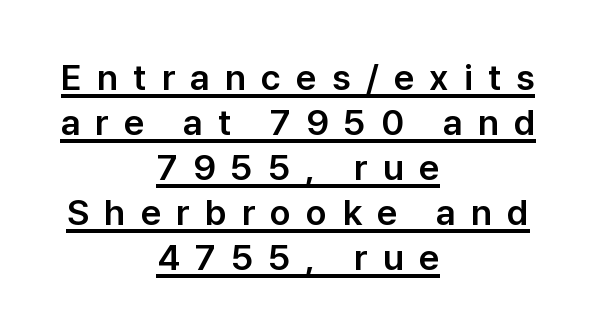
The image shows 36 px sans-serif type, upright; set centered, normal line spacing (1.25x), unusually wide letter spacing (+0.42 em), underlined; low stroke contrast and a medium x-height.
